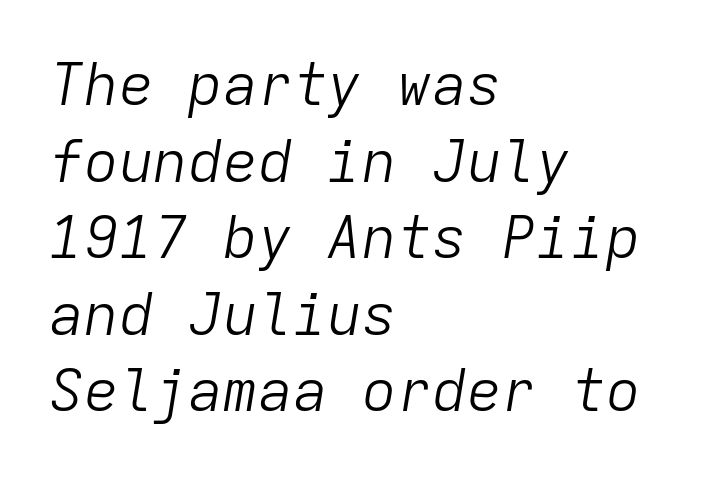
Q: Is the text bold? A: No.
Q: Is the text italic (slanted)? A: Yes, it leans right by about 9 degrees.
Q: Is the text underlined? A: No.
Q: How is the paragraph aligned? A: Left-aligned.
Q: Is the spacing between letters normal or unusually wide? A: Normal.
Q: Is the spacing between lines tight, normal or loose? A: Normal.
Q: Width (condensed, normal, or wide)? A: Normal.
Q: Stroke contrast? A: Low.
Q: x-height? A: Medium.
Q: Monospaced? A: Yes.
